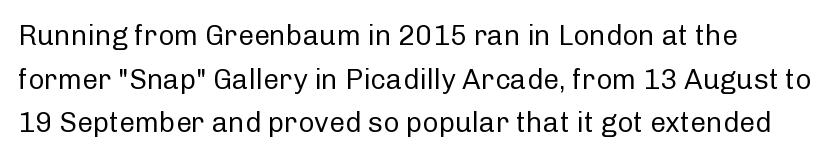
{"serif": "no", "italic": "no", "bold": "no", "weight": "regular", "width": "normal", "stroke_contrast": "low", "x_height": "medium", "monospaced": "no", "underline": "no", "line_spacing": "normal", "line_spacing_ratio": 1.56, "letter_spacing": "normal", "letter_spacing_em": 0.0, "glyph_px": 28}
